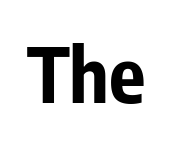
The image shows 76 px bold, condensed sans-serif type, upright; set normal letter spacing, not underlined; low stroke contrast and a medium x-height.
